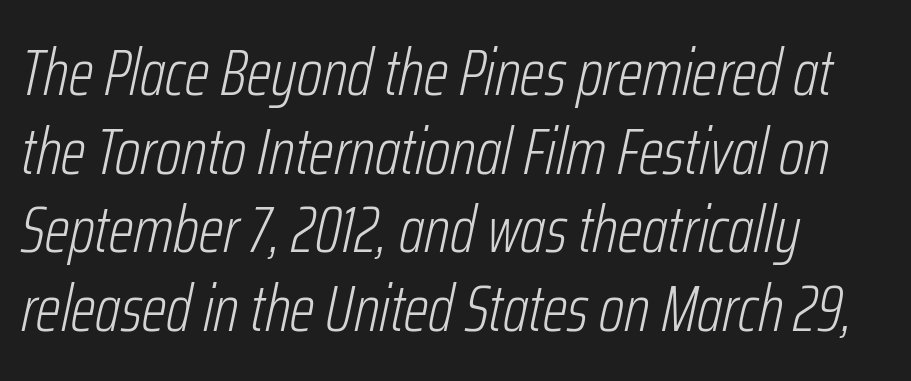
The letters advance in unequal steps, a hallmark of proportional type. The typesetter chose a ragged-right arrangement here. How are the letters spaced? Ordinarily, with no added tracking. Clear beneath every line of the passage.
